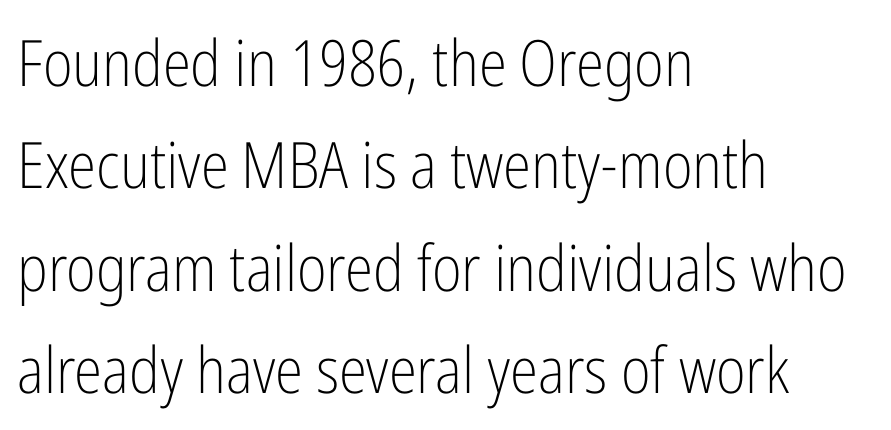
The image shows 64 px light, condensed sans-serif type, upright; set left-aligned, normal line spacing (1.6x), normal letter spacing, not underlined; low stroke contrast and a medium x-height.
